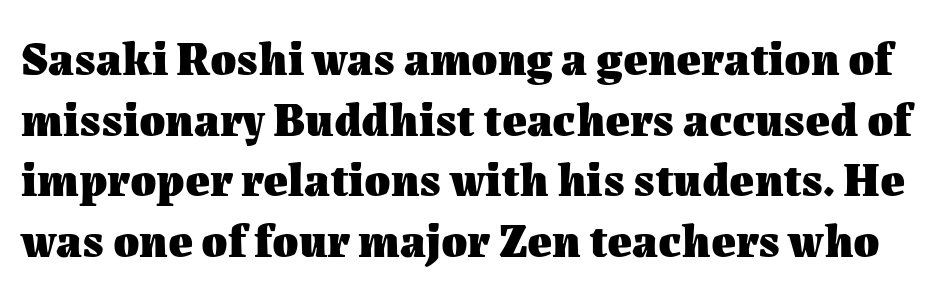
Q: Is the text bold? A: Yes.
Q: Is the text italic (slanted)? A: No, it is upright.
Q: Is the text underlined? A: No.
Q: Is the spacing between letters normal or unusually wide? A: Normal.
Q: Is the spacing between lines tight, normal or loose? A: Normal.
Q: Width (condensed, normal, or wide)? A: Normal.
Q: Stroke contrast? A: Medium.
Q: x-height? A: Medium.
Q: Monospaced? A: No.
